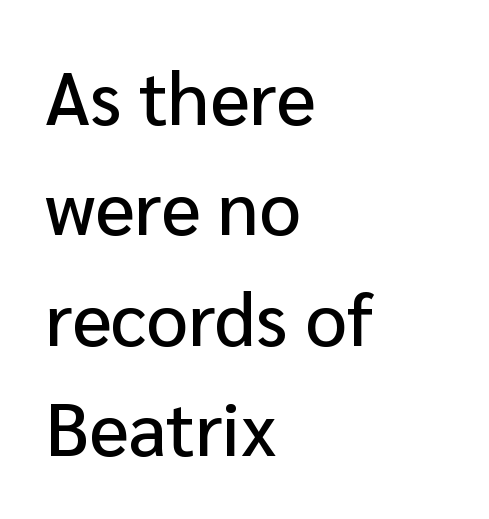
Q: Is the text italic (slanted)? A: No, it is upright.
Q: Is the typeface a serif or a sans-serif typeface? A: Sans-serif.
Q: Is the text underlined? A: No.
Q: How is the paragraph aligned? A: Left-aligned.
Q: Is the spacing between letters normal or unusually wide? A: Normal.
Q: Is the spacing between lines tight, normal or loose? A: Normal.
Q: Width (condensed, normal, or wide)? A: Normal.
Q: Stroke contrast? A: Low.
Q: x-height? A: Medium.
Q: Monospaced? A: No.
